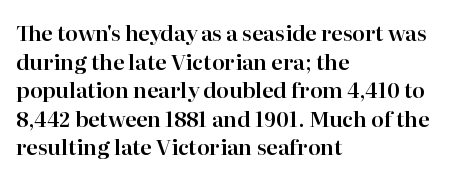
The rendering keeps characters at their native spacing. Does the lettering tilt? It doesn't — this is upright. Descender tails drop into unmarked territory. The lines sit at an ordinary, default distance from one another. One-word summary of the alignment: left.
